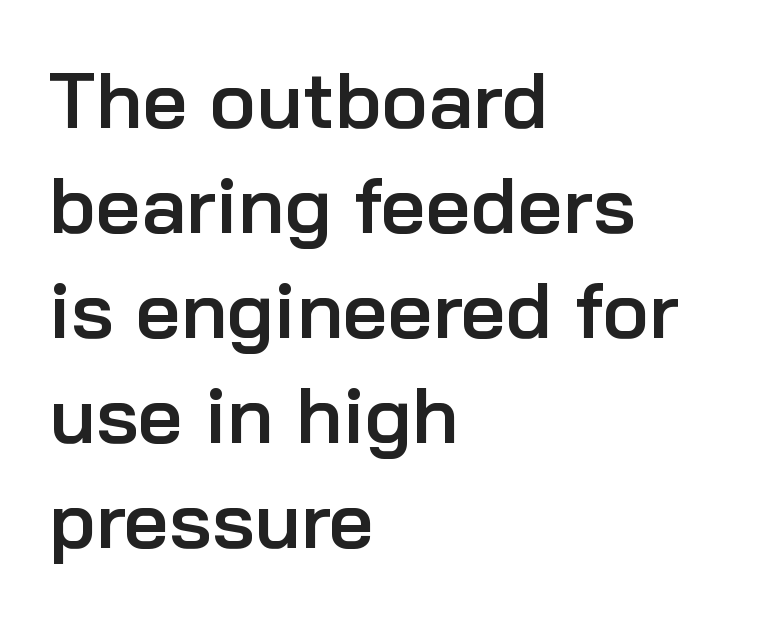
The setting favours the left margin, as ordinary paragraphs usually do. Note the varied advance widths — an 'i' is clearly narrower than an 'm'. You can tell it's not italic because the verticals are truly vertical. These lines carry some extra weight — a demibold, not a full bold. This sample uses a sans-serif face. Check under the words: just untouched page.
